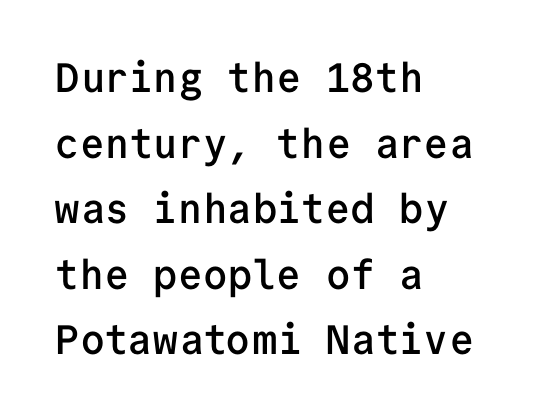
Q: Is the text bold? A: Semi-bold.
Q: Is the text italic (slanted)? A: No, it is upright.
Q: Is the typeface a serif or a sans-serif typeface? A: Sans-serif.
Q: Is the text underlined? A: No.
Q: How is the paragraph aligned? A: Left-aligned.
Q: Is the spacing between letters normal or unusually wide? A: Normal.
Q: Is the spacing between lines tight, normal or loose? A: Normal.
Q: Width (condensed, normal, or wide)? A: Normal.
Q: Stroke contrast? A: Low.
Q: x-height? A: Medium.
Q: Monospaced? A: Yes.
